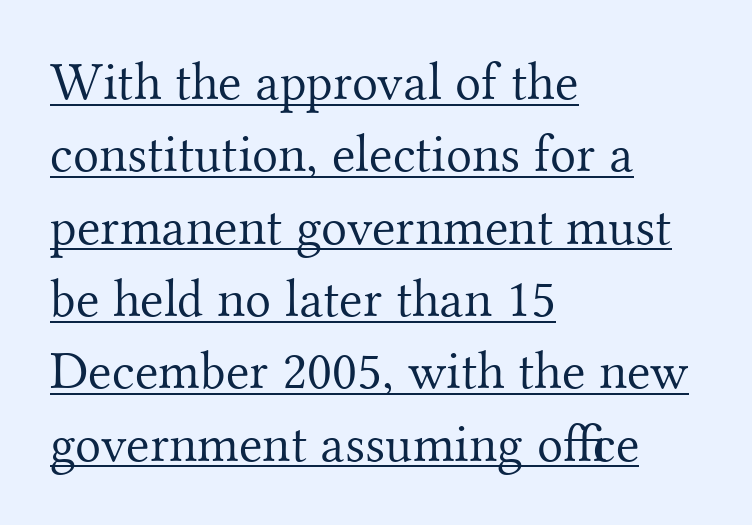
The image shows 54 px light serif type, upright; set left-aligned, normal line spacing (1.34x), normal letter spacing, underlined; medium stroke contrast and a small x-height.
